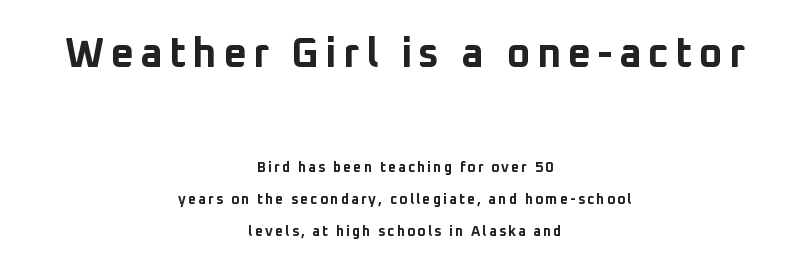
Q: Is the text bold? A: Yes.
Q: Is the text italic (slanted)? A: No, it is upright.
Q: Is the typeface a serif or a sans-serif typeface? A: Sans-serif.
Q: Is the text underlined? A: No.
Q: How is the paragraph aligned? A: Centered.
Q: Is the spacing between lines tight, normal or loose? A: Loose.
Q: Which block of text is set in a larger size, the first (top) or the second (bottom)? A: The first (top) one.
Q: Width (condensed, normal, or wide)? A: Normal.
Q: Stroke contrast? A: Low.
Q: x-height? A: Medium.
Q: Monospaced? A: No.
